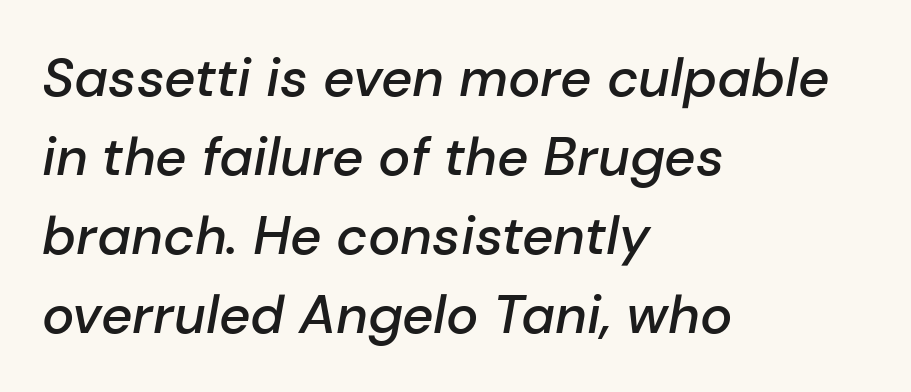
The image shows 54 px semibold type, italic (leaning right); set left-aligned, normal line spacing (1.46x), normal letter spacing, not underlined; low stroke contrast and a medium x-height.
